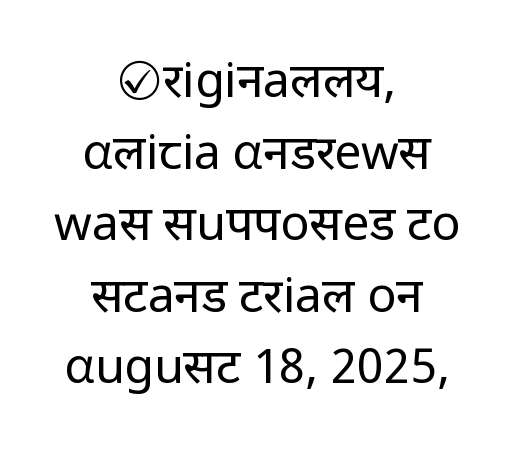
The image shows 48 px regular-weight sans-serif type, upright; set centered, normal line spacing (1.49x), normal letter spacing, not underlined; low stroke contrast and a medium x-height.
